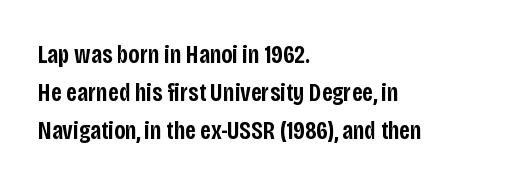
Q: Is the text bold? A: Semi-bold.
Q: Is the text italic (slanted)? A: No, it is upright.
Q: Is the text underlined? A: No.
Q: How is the paragraph aligned? A: Left-aligned.
Q: Is the spacing between letters normal or unusually wide? A: Normal.
Q: Is the spacing between lines tight, normal or loose? A: Normal.
